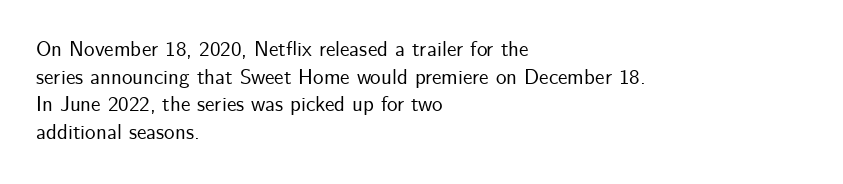
Q: Is the text italic (slanted)? A: No, it is upright.
Q: Is the text underlined? A: No.
Q: How is the paragraph aligned? A: Left-aligned.
Q: Is the spacing between letters normal or unusually wide? A: Normal.
Q: Is the spacing between lines tight, normal or loose? A: Normal.
